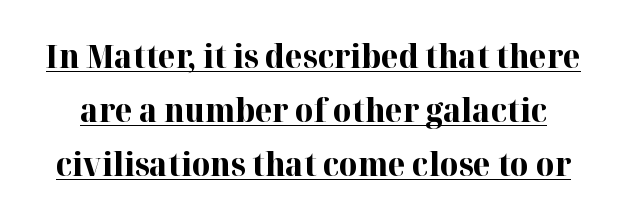
Q: Is the text bold? A: Yes.
Q: Is the text italic (slanted)? A: No, it is upright.
Q: Is the typeface a serif or a sans-serif typeface? A: Serif.
Q: Is the text underlined? A: Yes.
Q: Is the spacing between letters normal or unusually wide? A: Normal.
Q: Is the spacing between lines tight, normal or loose? A: Normal.
Q: Width (condensed, normal, or wide)? A: Normal.
Q: Stroke contrast? A: High.
Q: x-height? A: Medium.
Q: Monospaced? A: No.
